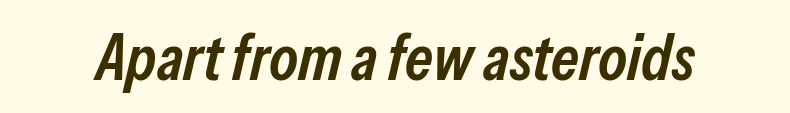
The image shows 65 px semibold, condensed type, italic (leaning right); set normal letter spacing, not underlined; low stroke contrast and a medium x-height.
